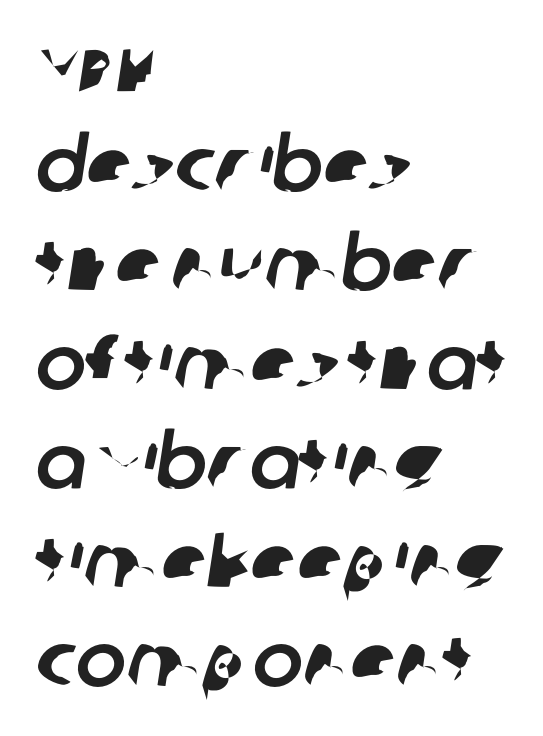
{"serif": "no", "width": "normal", "stroke_contrast": "low", "x_height": "large", "monospaced": "no", "underline": "no", "align": "left", "line_spacing": "normal", "line_spacing_ratio": 1.32, "letter_spacing": "normal", "letter_spacing_em": 0.0, "glyph_px": 75}
